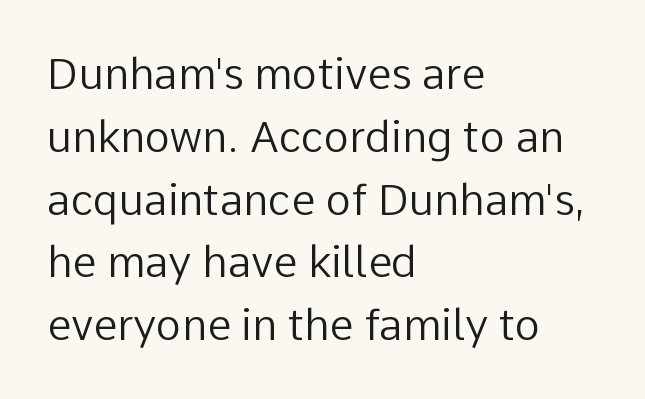
Note the varied advance widths — an 'i' is clearly narrower than an 'm'. Rendered with straight, roman letterforms. Lines of text with bare space underneath. In terms of letterspacing, this is plain default setting. Unlike a traditional serif, this face leaves its strokes unadorned. The cut favours lightness, reaching ordinary text weight at its darkest.
